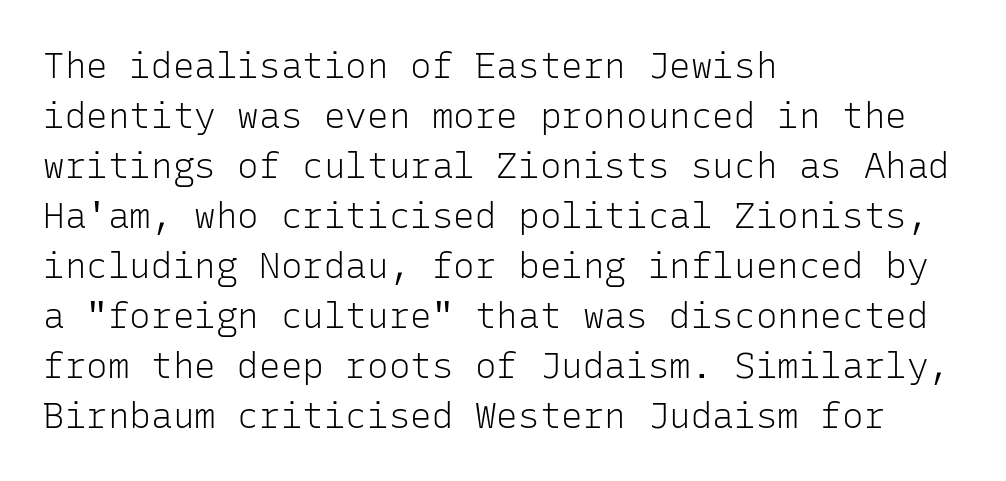
Vertically, the passage feels balanced, rows spaced as you'd expect. A sans-serif font was chosen for this passage. Spacing verdict: monospaced, one width for all characters. Style check: upright. A light-to-regular cut is what we see here. Here the glyphs are tracked normally, forming tight word shapes.
